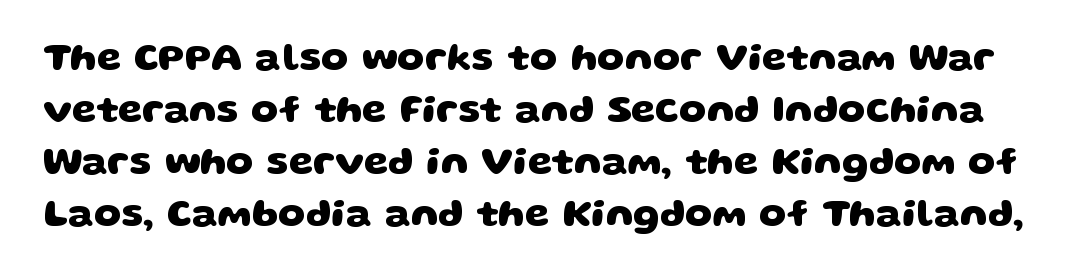
{"serif": "no", "bold": "yes", "weight": "heavy", "width": "wide", "stroke_contrast": "low", "x_height": "large", "monospaced": "no", "underline": "no", "line_spacing": "normal", "line_spacing_ratio": 1.33, "letter_spacing": "normal", "letter_spacing_em": 0.0, "glyph_px": 39}
